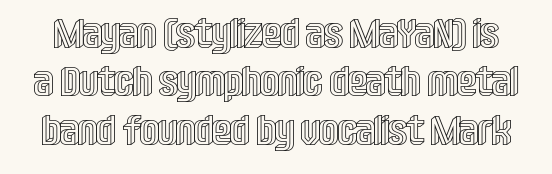
The image shows 42 px condensed type, upright; set tight line spacing (1.15x), normal letter spacing, not underlined; a large x-height.
